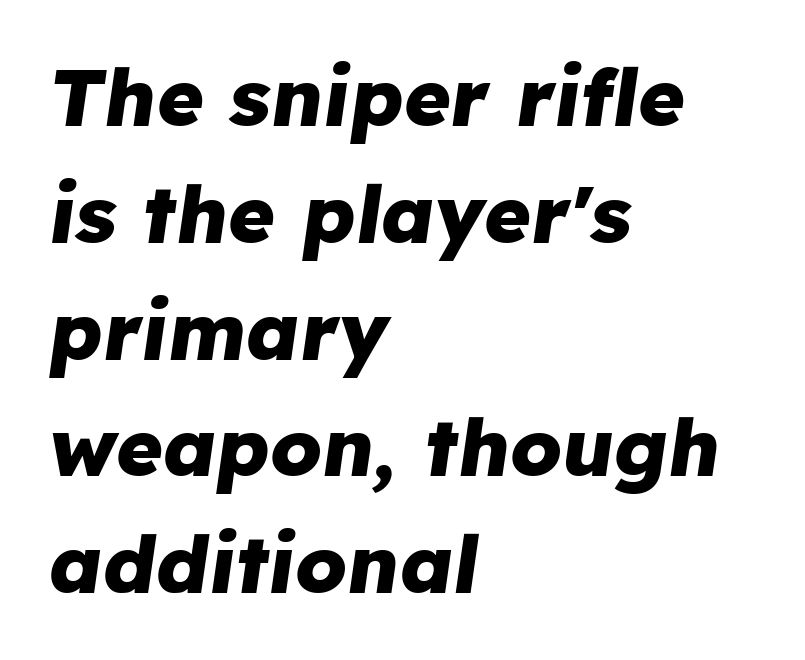
Q: Is the text bold? A: Yes.
Q: Is the text italic (slanted)? A: Yes, it leans right by about 8 degrees.
Q: Is the text underlined? A: No.
Q: How is the paragraph aligned? A: Left-aligned.
Q: Is the spacing between letters normal or unusually wide? A: Normal.
Q: Is the spacing between lines tight, normal or loose? A: Normal.
Q: Width (condensed, normal, or wide)? A: Normal.
Q: Stroke contrast? A: Low.
Q: x-height? A: Medium.
Q: Monospaced? A: No.
